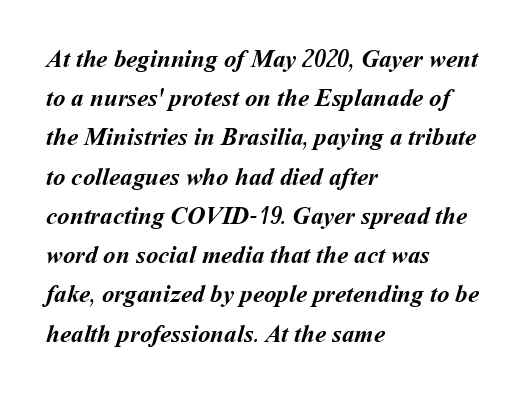
Q: Is the text bold? A: Yes.
Q: Is the text underlined? A: No.
Q: How is the paragraph aligned? A: Left-aligned.
Q: Is the spacing between letters normal or unusually wide? A: Normal.
Q: Is the spacing between lines tight, normal or loose? A: Normal.
